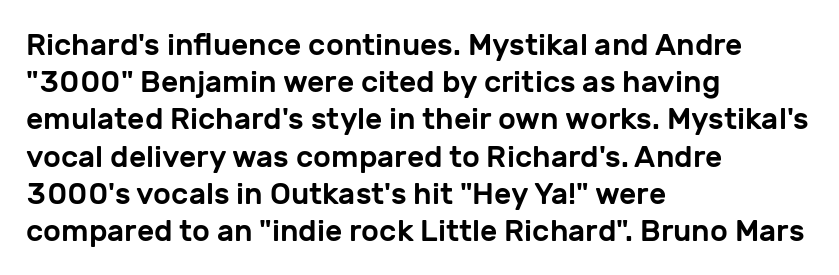
The image shows 30 px sans-serif type, upright; set left-aligned, line spacing 1.24x, normal letter spacing, not underlined; low stroke contrast and a medium x-height.
